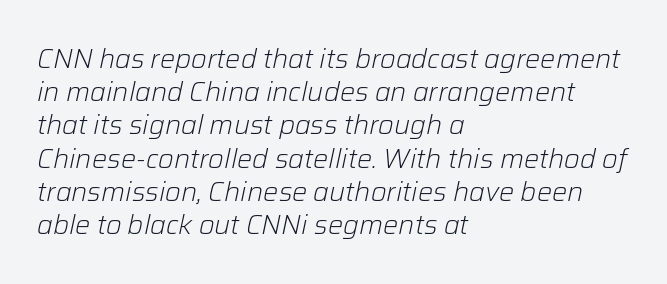
The image shows 27 px text type, italic (leaning right); set left-aligned, line spacing 1.23x, normal letter spacing, not underlined.
